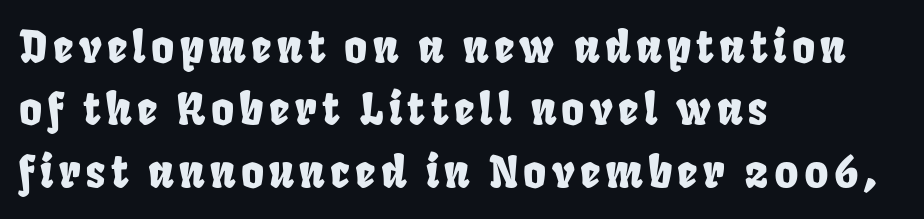
{"serif": "no", "width": "condensed", "stroke_contrast": "low", "x_height": "large", "monospaced": "no", "underline": "no", "align": "left", "line_spacing": "normal", "line_spacing_ratio": 1.42, "glyph_px": 44}
